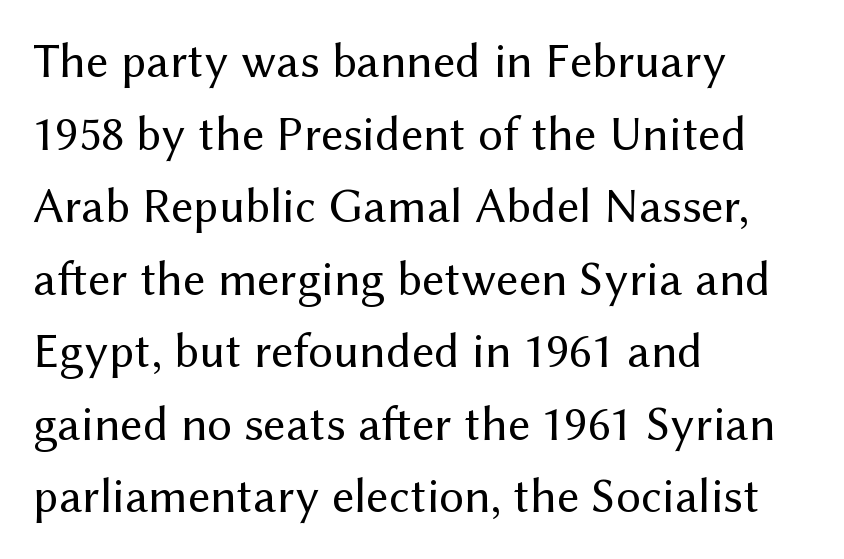
Q: Is the text bold? A: No.
Q: Is the text italic (slanted)? A: No, it is upright.
Q: Is the typeface a serif or a sans-serif typeface? A: Sans-serif.
Q: Is the text underlined? A: No.
Q: How is the paragraph aligned? A: Left-aligned.
Q: Is the spacing between letters normal or unusually wide? A: Normal.
Q: Is the spacing between lines tight, normal or loose? A: Normal.
Q: Width (condensed, normal, or wide)? A: Normal.
Q: Stroke contrast? A: Medium.
Q: x-height? A: Medium.
Q: Monospaced? A: No.
